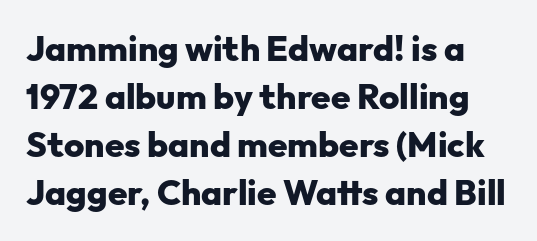
The image shows 35 px heavy sans-serif type, upright; set normal line spacing (1.37x), normal letter spacing, not underlined; low stroke contrast and a medium x-height.
